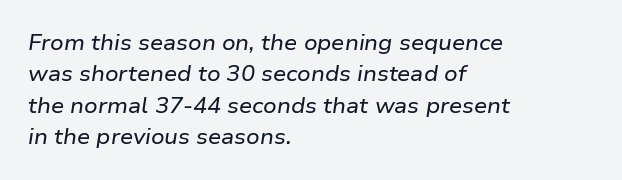
The image shows 21 px text type, italic (leaning right); set left-aligned, normal line spacing (1.49x), normal letter spacing, not underlined.
